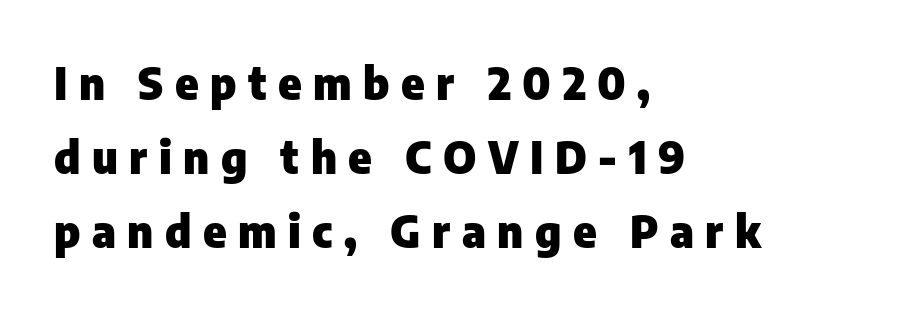
Q: Is the text bold? A: Yes.
Q: Is the text italic (slanted)? A: No, it is upright.
Q: Is the typeface a serif or a sans-serif typeface? A: Sans-serif.
Q: Is the text underlined? A: No.
Q: How is the paragraph aligned? A: Left-aligned.
Q: Is the spacing between letters normal or unusually wide? A: Unusually wide.
Q: Is the spacing between lines tight, normal or loose? A: Normal.
Q: Width (condensed, normal, or wide)? A: Normal.
Q: Stroke contrast? A: Low.
Q: x-height? A: Medium.
Q: Monospaced? A: No.
